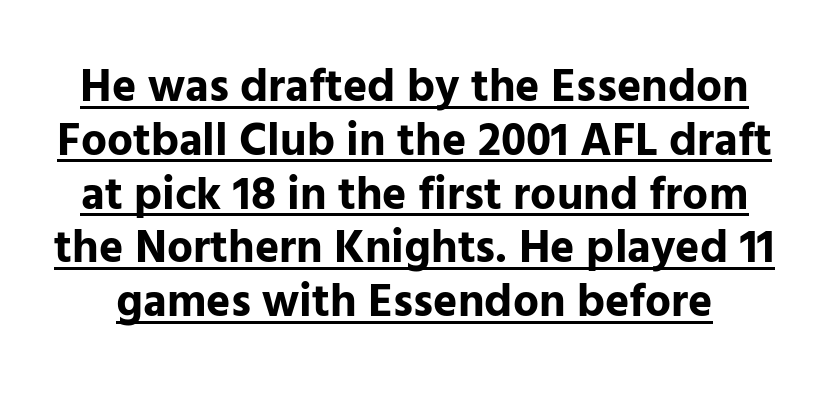
Every word sits above its own underline. This sample uses a sans-serif face. Is the letter spacing exaggerated? No — it looks like the ordinary default. Style check: upright. How heavy is the stroke? Heavy — this is a bold.
